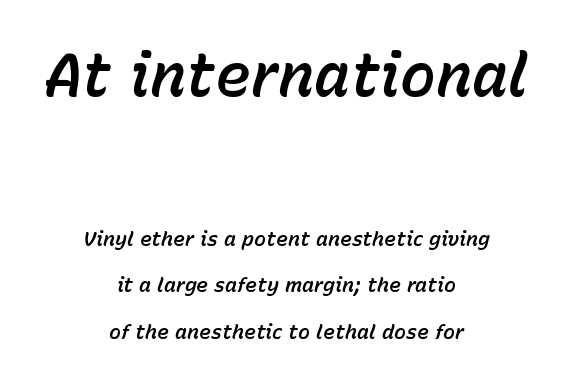
The image shows 60 px text type, italic (leaning right); set centered, loose line spacing (2.33x), normal letter spacing, not underlined; the first (top) block is 3.0x larger; low stroke contrast and a medium x-height.
